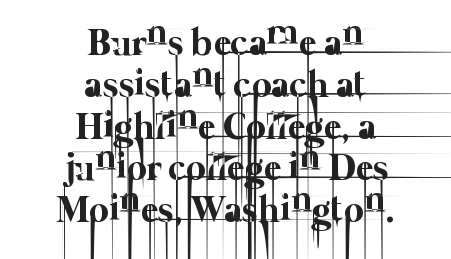
{"bold": "no", "weight": "thin", "width": "normal", "stroke_contrast": "low", "x_height": "medium", "monospaced": "no", "underline": "no", "align": "center", "line_spacing": "tight", "line_spacing_ratio": 1.1, "letter_spacing": "normal", "letter_spacing_em": 0.0, "glyph_px": 38}
